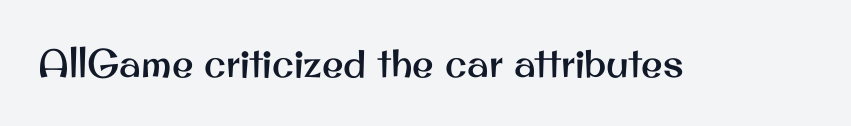
The words here are not underlined. Style check: upright. Each letter's strokes conclude bluntly, with no projecting serifs. The rendering uses natural spacing where letterforms have individual widths. Is the letter spacing exaggerated? No — it looks like the ordinary default.
